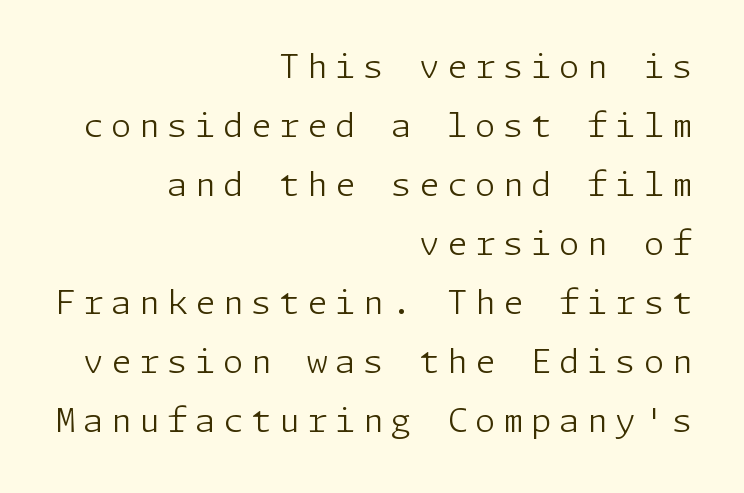
If you drew a ruler down the right edge, every line would touch it. Letters rest on an invisible, unmarked baseline. Counters stay open thanks to moderate or lighter strokes. The tracking reads as deliberately expanded to a designer's eye.
